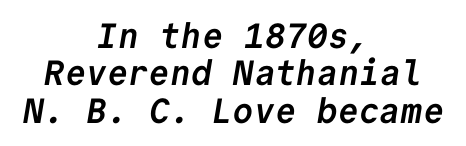
{"serif": "no", "bold": "yes", "weight": "semibold", "width": "normal", "stroke_contrast": "low", "x_height": "medium", "monospaced": "yes", "underline": "no", "align": "center", "line_spacing": "tight", "line_spacing_ratio": 1.07, "letter_spacing": "normal", "letter_spacing_em": 0.0, "glyph_px": 35}
